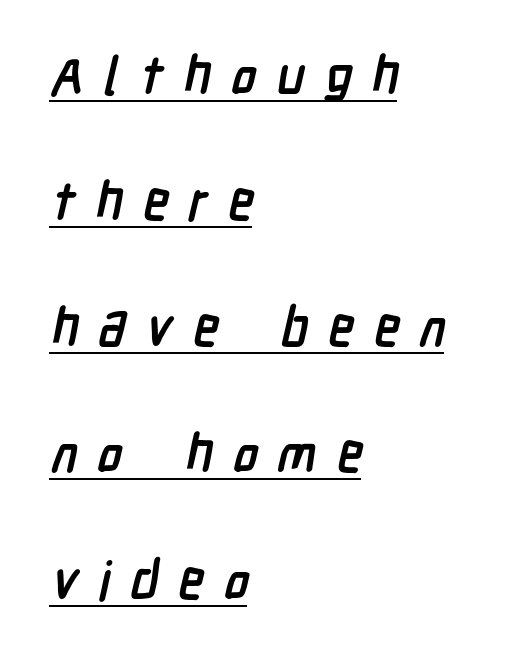
The image shows 53 px semibold, condensed sans-serif type; set left-aligned, loose line spacing (2.38x), unusually wide letter spacing (+0.37 em), underlined; low stroke contrast and a medium x-height.
